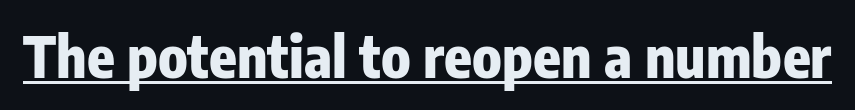
The image shows 57 px heavy, condensed sans-serif type, upright; set normal letter spacing, underlined; low stroke contrast and a medium x-height.
